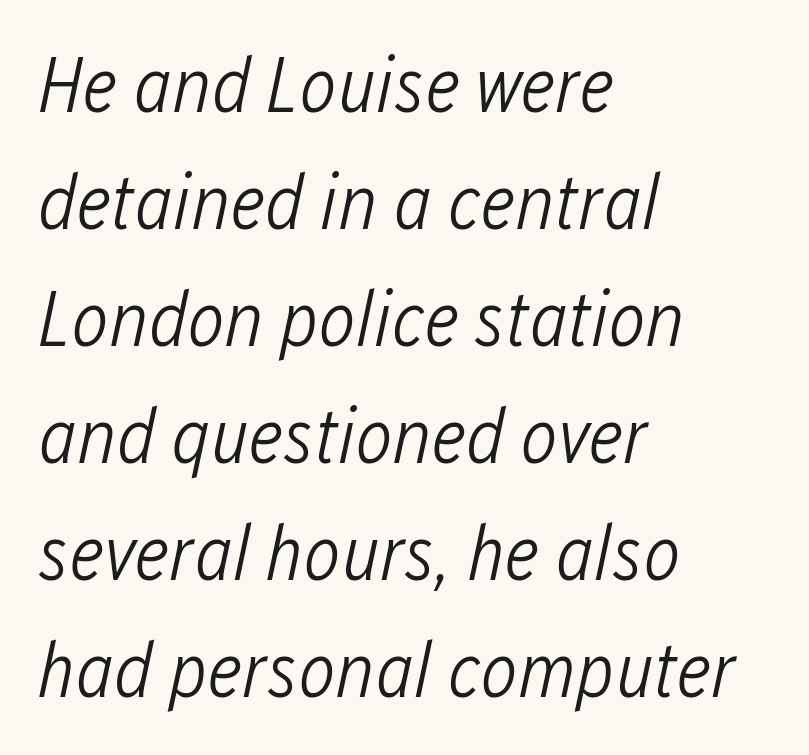
The image shows 78 px light, condensed type, italic (leaning right); set left-aligned, normal line spacing (1.5x), normal letter spacing, not underlined; low stroke contrast and a medium x-height.
